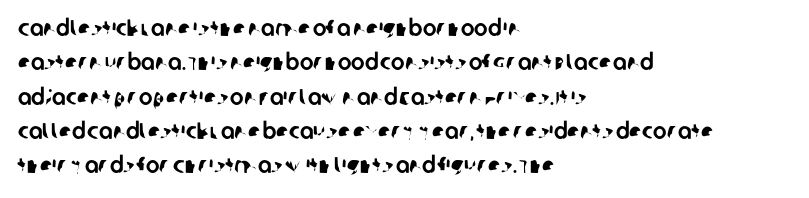
The image shows 23 px text type; set left-aligned, normal line spacing (1.49x), normal letter spacing, not underlined.
